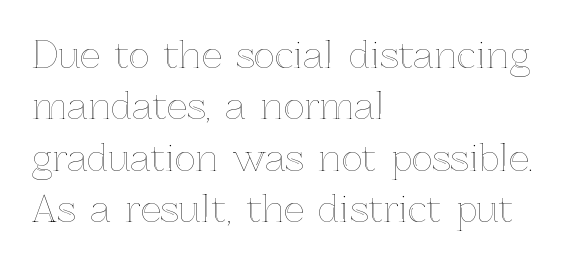
Nothing unusual about the tracking: characters are spaced as the font intends. Is this a fixed-width face? No — the glyphs have proportional, varying widths. The glyphs are unaccompanied by any horizontal stroke below them. Interline gaps are of average width in this sample.
